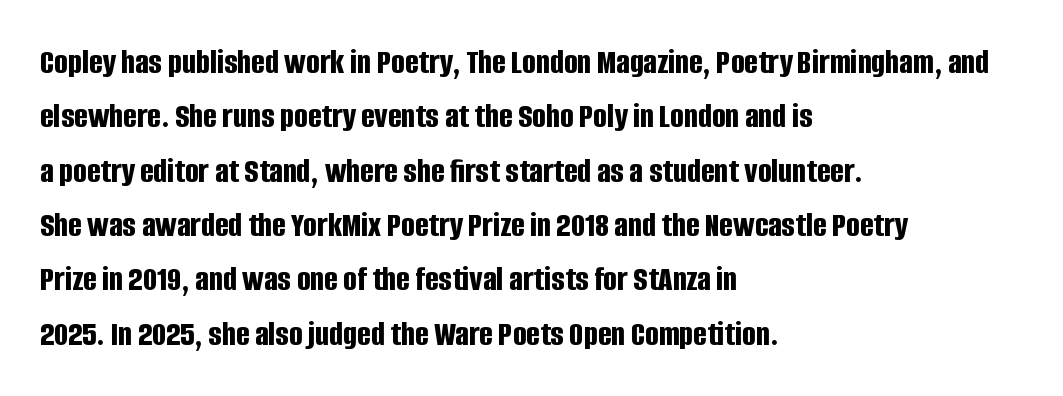
{"serif": "no", "italic": "no", "bold": "yes", "weight": "bold", "width": "condensed", "stroke_contrast": "low", "x_height": "large", "monospaced": "no", "underline": "no", "align": "left", "line_spacing": "normal", "line_spacing_ratio": 1.51, "letter_spacing": "normal", "letter_spacing_em": 0.0, "glyph_px": 36}
